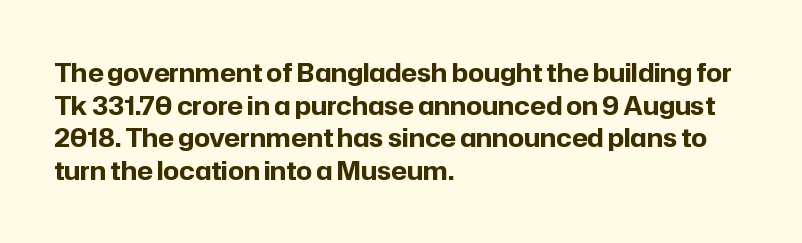
The image shows 25 px bold type, upright; set left-aligned, normal line spacing (1.31x), normal letter spacing, not underlined.
